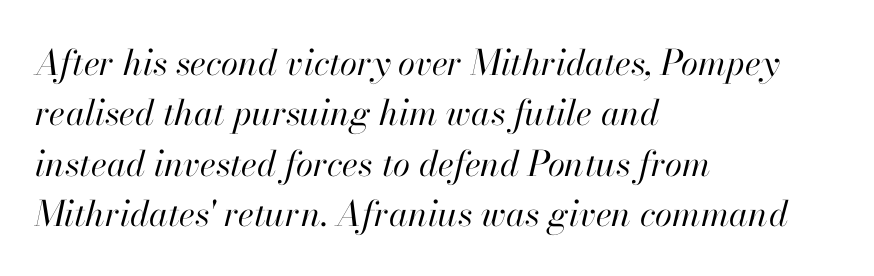
The image shows 35 px regular-weight type, italic (leaning right); set left-aligned, normal line spacing (1.44x), normal letter spacing, not underlined; high stroke contrast and a small x-height.
